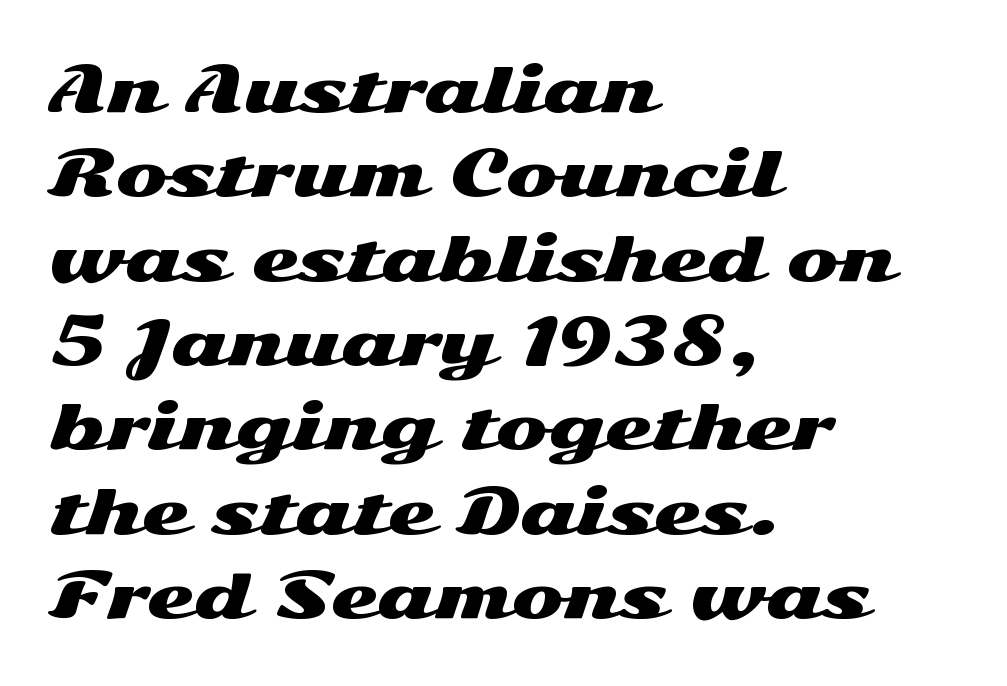
The image shows 62 px wide sans-serif type; set left-aligned, normal line spacing (1.36x), normal letter spacing, not underlined; medium stroke contrast and a medium x-height.
